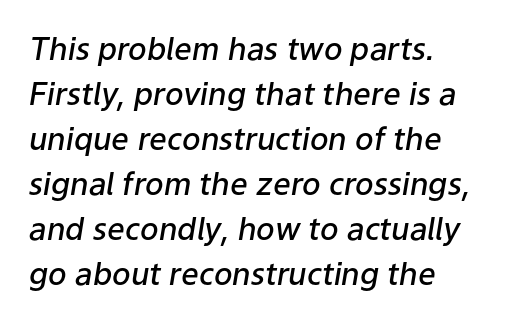
{"italic": "yes", "lean": "right", "slant_degrees": 9, "bold": "semi", "weight": "semibold", "width": "normal", "stroke_contrast": "low", "x_height": "medium", "monospaced": "no", "underline": "no", "align": "left", "line_spacing": "normal", "line_spacing_ratio": 1.45, "letter_spacing": "normal", "letter_spacing_em": 0.0, "glyph_px": 31}
